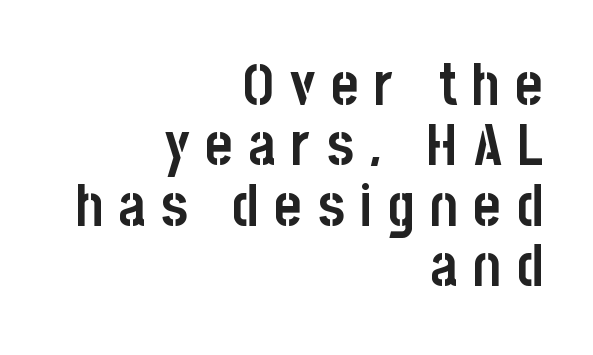
The image shows 58 px semibold, condensed sans-serif type, upright; set right-aligned, tight line spacing (1.04x), unusually wide letter spacing (+0.27 em), not underlined; low stroke contrast and a large x-height.
